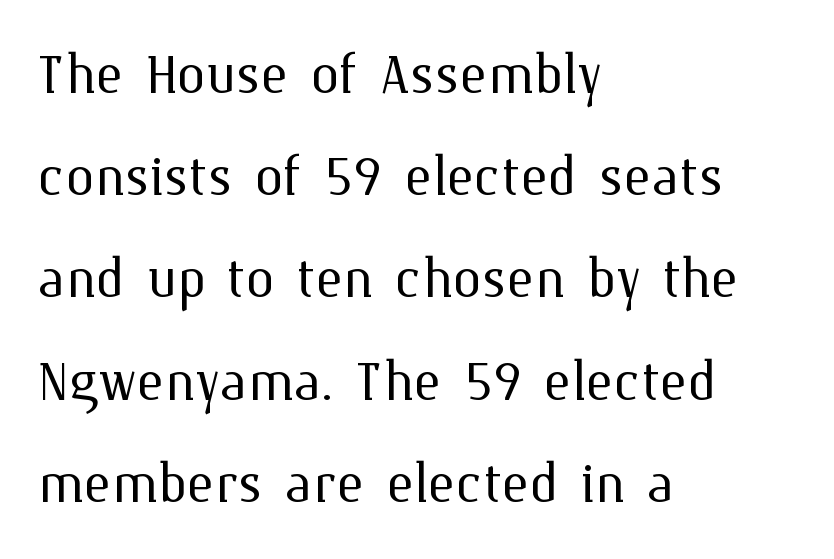
The image shows 73 px light type, upright; set left-aligned, normal line spacing (1.4x), normal letter spacing, not underlined; medium stroke contrast and a medium x-height.
